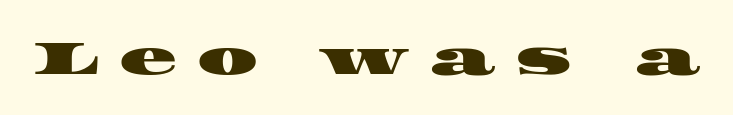
Q: Is the typeface a serif or a sans-serif typeface? A: Serif.
Q: Is the text underlined? A: No.
Q: Is the spacing between letters normal or unusually wide? A: Unusually wide.
Q: Width (condensed, normal, or wide)? A: Wide.
Q: Stroke contrast? A: High.
Q: x-height? A: Large.
Q: Monospaced? A: No.
